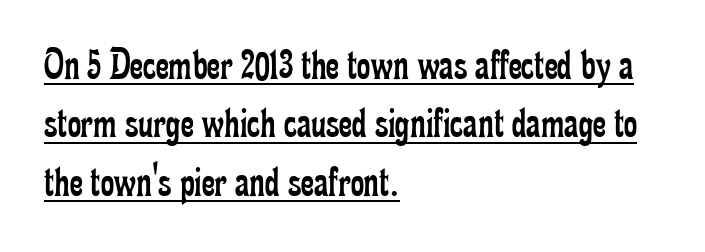
Q: Is the text bold? A: No.
Q: Is the text italic (slanted)? A: No, it is upright.
Q: Is the typeface a serif or a sans-serif typeface? A: Serif.
Q: Is the text underlined? A: Yes.
Q: How is the paragraph aligned? A: Left-aligned.
Q: Is the spacing between letters normal or unusually wide? A: Normal.
Q: Is the spacing between lines tight, normal or loose? A: Normal.
Q: Width (condensed, normal, or wide)? A: Condensed.
Q: Stroke contrast? A: Low.
Q: x-height? A: Small.
Q: Monospaced? A: No.
